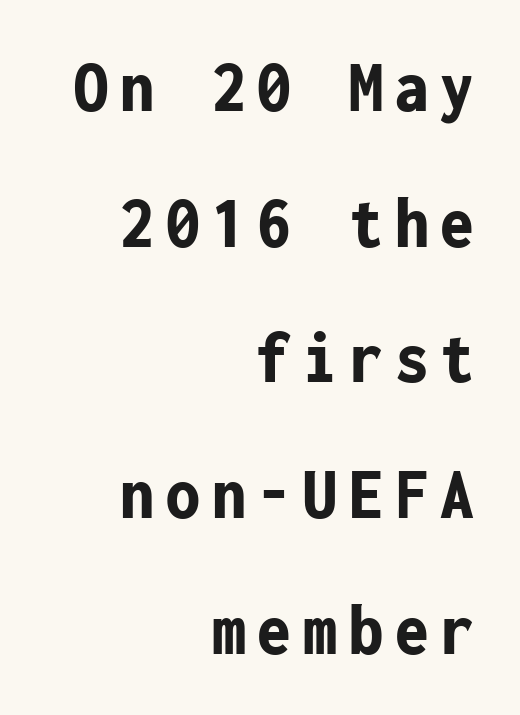
Ascenders rise straight up at ninety degrees. You can tell from the bare stems that sans-serif type was used. Every character here occupies the same horizontal width, giving the sample a typewriter-like rhythm. Caption: multi-line text, flush right, ragged left.
